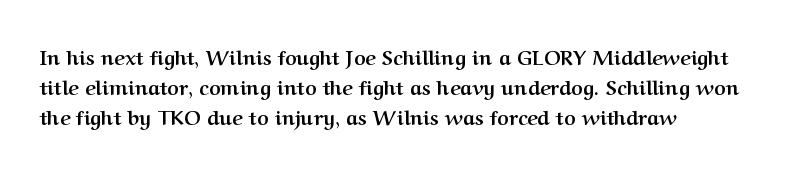
Alignment: flush left. Tall strokes in this sample are plumb rather than angled. Successive baselines arrive at the customary interval. The rendering uses a bold face; every stroke is thick and dark. The specimen omits any rule beneath the text block's lines. Short note: letters normally spaced.
